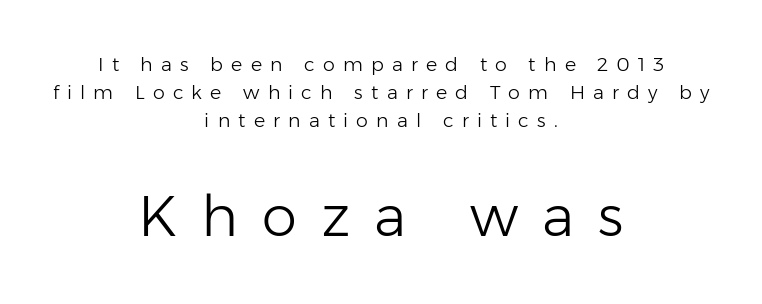
A clean baseline with only descenders dipping below it. Is this a heavy cut? Hardly; it is regular or lighter. Note: smaller setting up top, larger setting below. The block of text has a typical density, with ordinary space between rows.
